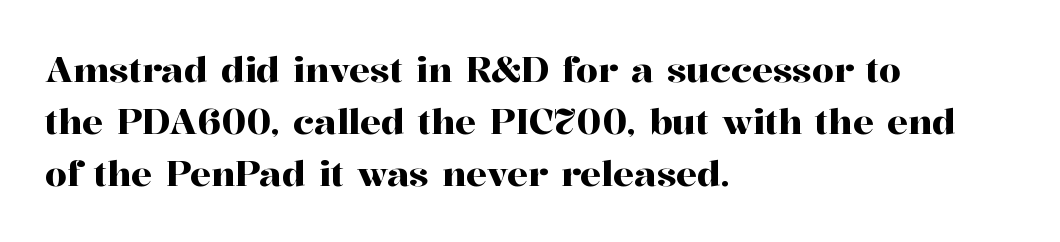
You could not count columns in this text — the font is proportionally spaced. The tracking reads as untouched default to a designer's eye. Vertical strokes here are truly vertical. Teacher's note: observe the even left margin — that is flush-left alignment. This block has exactly the height ordinary leading produces.
